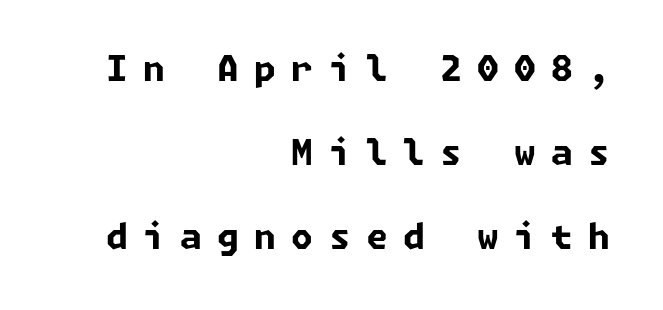
The image shows 35 px bold sans-serif type; set right-aligned, loose line spacing (2.4x), unusually wide letter spacing (+0.44 em), not underlined; low stroke contrast and a medium x-height.
